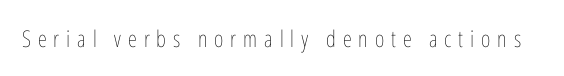
Q: Is the text bold? A: No.
Q: Is the text italic (slanted)? A: No, it is upright.
Q: Is the text underlined? A: No.
Q: Is the spacing between letters normal or unusually wide? A: Unusually wide.
